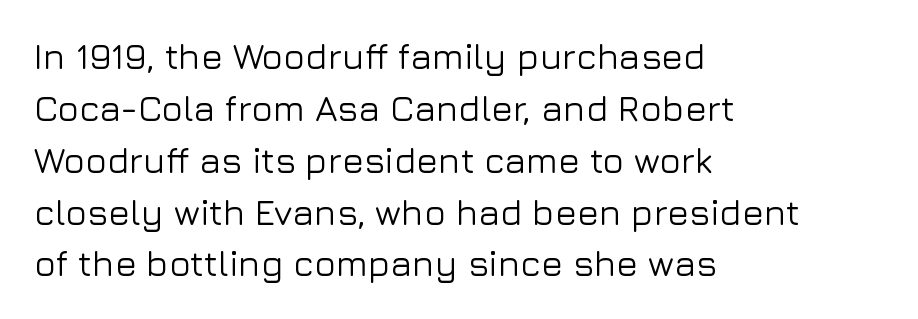
Q: Is the text italic (slanted)? A: No, it is upright.
Q: Is the typeface a serif or a sans-serif typeface? A: Sans-serif.
Q: Is the text underlined? A: No.
Q: How is the paragraph aligned? A: Left-aligned.
Q: Is the spacing between letters normal or unusually wide? A: Normal.
Q: Is the spacing between lines tight, normal or loose? A: Normal.
Q: Width (condensed, normal, or wide)? A: Normal.
Q: Stroke contrast? A: Low.
Q: x-height? A: Medium.
Q: Monospaced? A: No.
